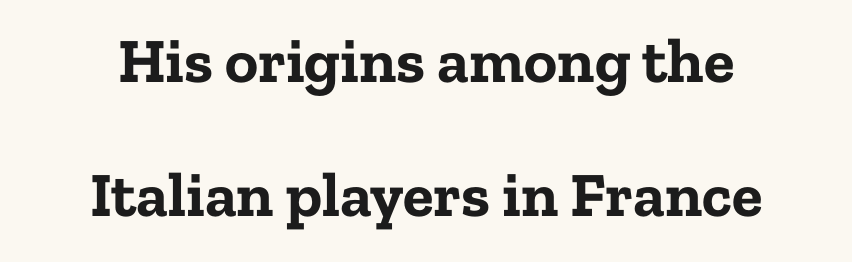
A typesetter would call this proportional, since set widths differ per character. The string is rendered with underlining switched off. Widely set lines give the paragraph a tall, airy silhouette. Does the type have serifs? Yes, each stem ends in a small foot. Unlike italic type, these characters show no tilt at all.
